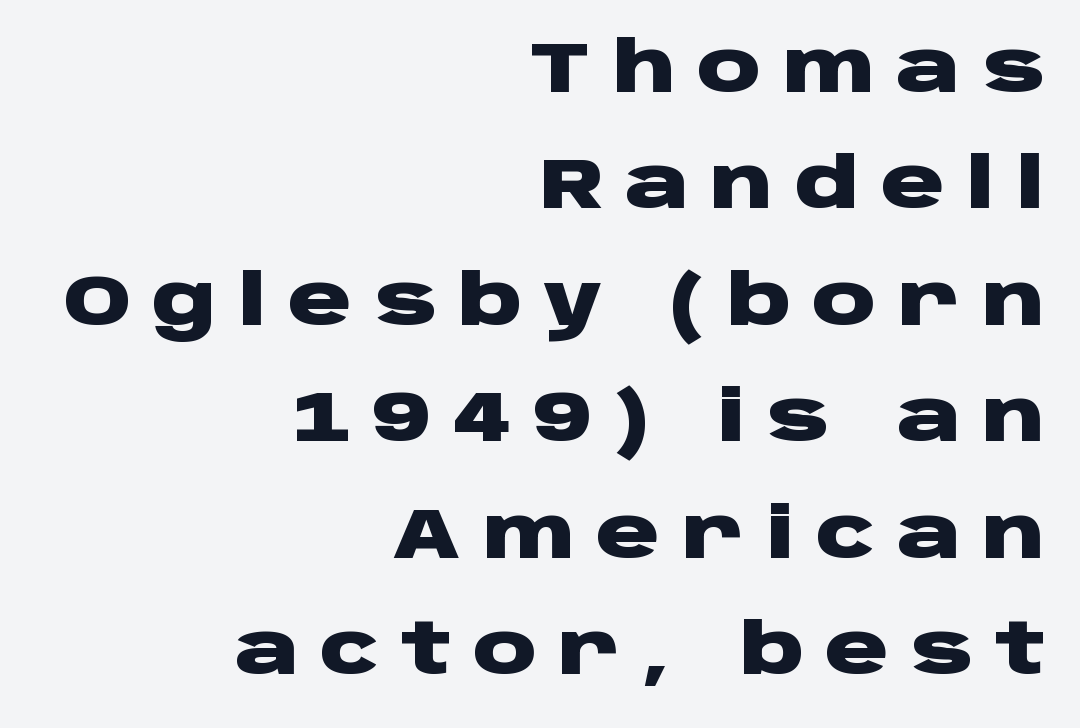
The image shows 71 px heavy, wide sans-serif type, upright; set right-aligned, normal line spacing (1.64x), unusually wide letter spacing (+0.3 em), not underlined; low stroke contrast and a large x-height.
